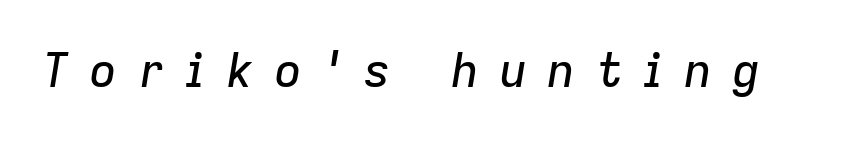
Do the characters align in a grid? No, the font is proportional. The letters are spread apart with noticeably loose tracking. Underlining? Definitely not there. Slanted lettering throughout.
